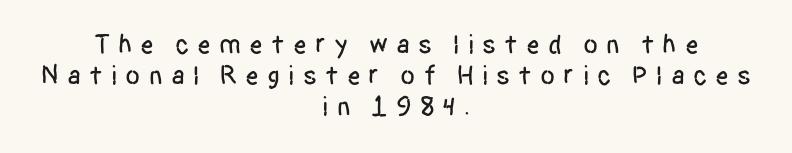
{"italic": "no", "underline": "no", "align": "center", "line_spacing": "tight", "line_spacing_ratio": 1.15, "letter_spacing": "wide", "letter_spacing_em": 0.3, "glyph_px": 27}
